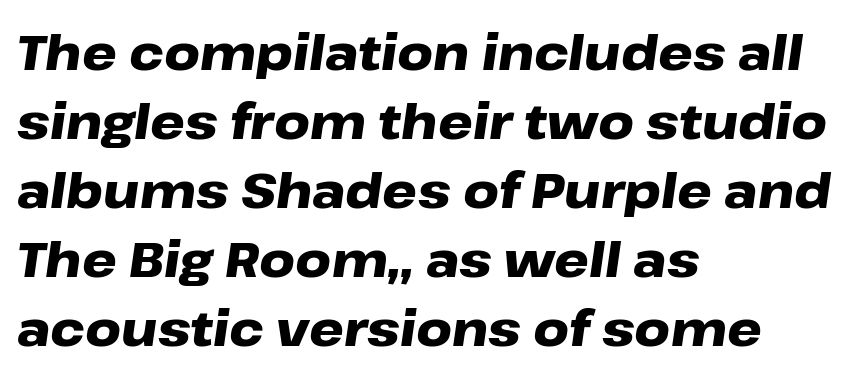
The face used here is proportionally spaced, like ordinary book or web type. The rows are spaced the way most documents space them. The glyphs have the mass of a bold cut. What stands out about the letter spacing? Nothing — it is the standard amount.
